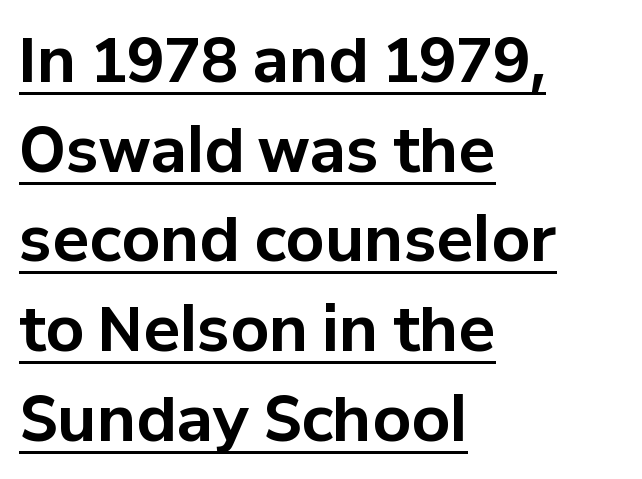
{"serif": "no", "italic": "no", "bold": "yes", "weight": "bold", "width": "normal", "stroke_contrast": "low", "x_height": "medium", "monospaced": "no", "underline": "yes", "align": "left", "line_spacing": "normal", "line_spacing_ratio": 1.47, "letter_spacing": "normal", "letter_spacing_em": 0.0, "glyph_px": 61}
